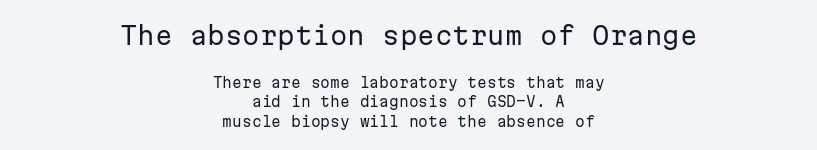
{"italic": "no", "bold": "no", "underline": "no", "align": "center", "line_spacing": "normal", "line_spacing_ratio": 1.37, "letter_spacing": "normal", "letter_spacing_em": 0.0, "larger_block": "first", "size_ratio": 1.79, "glyph_px": 25}
